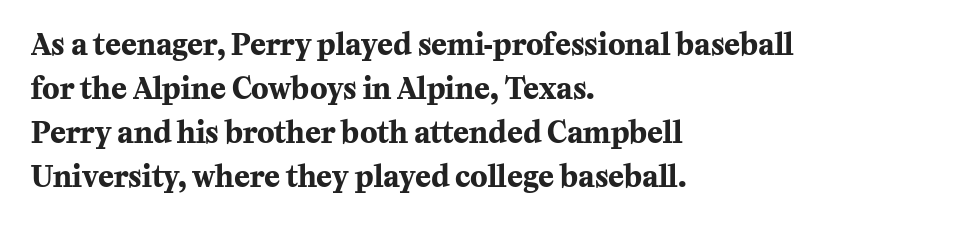
The image shows 29 px bold serif type, upright; set left-aligned, normal line spacing (1.52x), normal letter spacing, not underlined; medium stroke contrast and a medium x-height.
